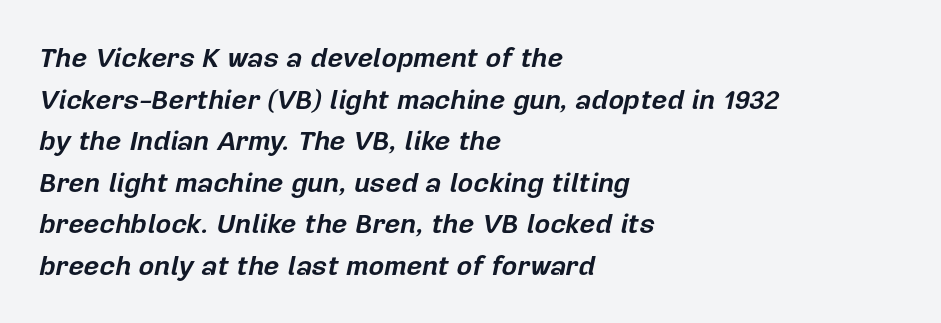
Students, this is bold: see how much ink each stroke carries. Is the type slanted? Yes — the strokes lean at a clear angle. Typeset ragged right — the left edge is the straight one. Rows of type keep a routine distance in the vertical direction. The passage shown is not underscored anywhere.
